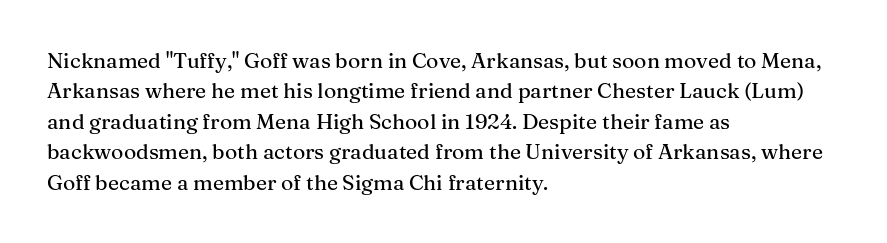
Q: Is the text italic (slanted)? A: No, it is upright.
Q: Is the text underlined? A: No.
Q: How is the paragraph aligned? A: Left-aligned.
Q: Is the spacing between letters normal or unusually wide? A: Normal.
Q: Is the spacing between lines tight, normal or loose? A: Normal.
